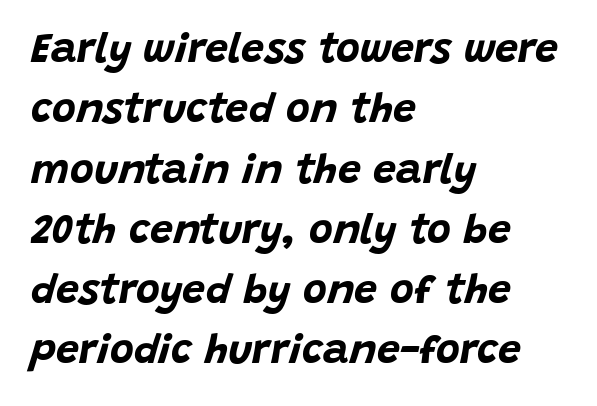
{"italic": "yes", "lean": "right", "slant_degrees": 15, "bold": "yes", "weight": "bold", "width": "normal", "stroke_contrast": "low", "x_height": "large", "monospaced": "no", "underline": "no", "align": "left", "line_spacing": "normal", "line_spacing_ratio": 1.47, "letter_spacing": "normal", "letter_spacing_em": 0.0, "glyph_px": 41}
